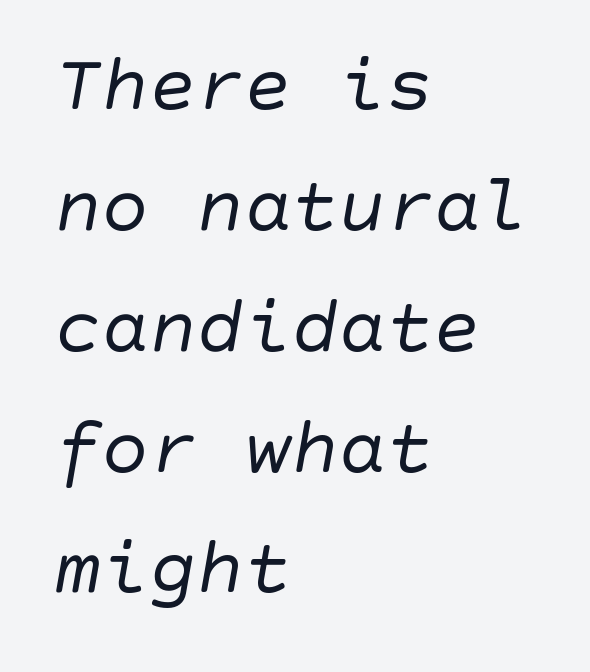
Q: Is the text bold? A: No.
Q: Is the text italic (slanted)? A: Yes, it leans right by about 10 degrees.
Q: Is the text underlined? A: No.
Q: How is the paragraph aligned? A: Left-aligned.
Q: Is the spacing between letters normal or unusually wide? A: Normal.
Q: Is the spacing between lines tight, normal or loose? A: Normal.
Q: Width (condensed, normal, or wide)? A: Normal.
Q: Stroke contrast? A: Low.
Q: x-height? A: Large.
